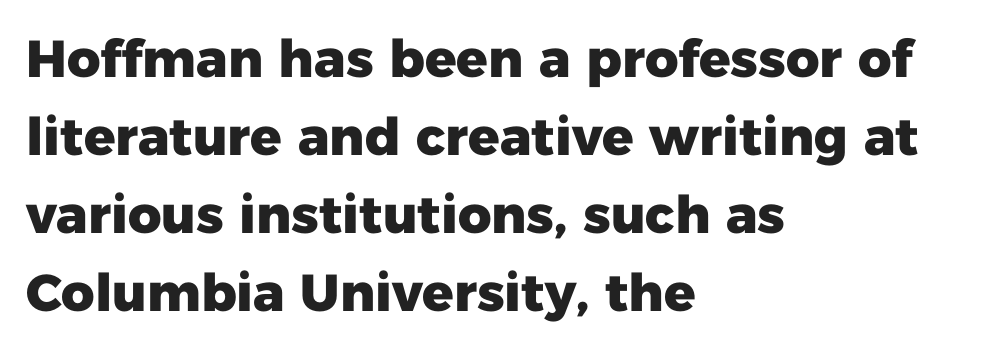
{"serif": "no", "italic": "no", "bold": "yes", "weight": "heavy", "width": "normal", "stroke_contrast": "low", "x_height": "medium", "monospaced": "no", "underline": "no", "align": "left", "line_spacing": "normal", "line_spacing_ratio": 1.5, "letter_spacing": "normal", "letter_spacing_em": 0.0, "glyph_px": 52}
